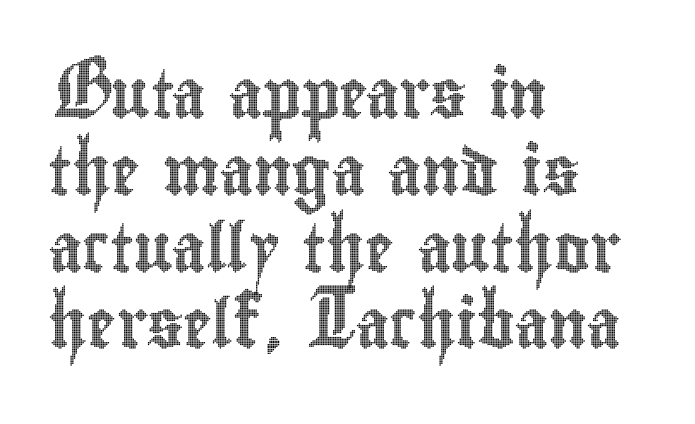
The image shows 48 px condensed type, upright; set left-aligned, normal line spacing (1.6x), normal letter spacing, not underlined; a small x-height.
